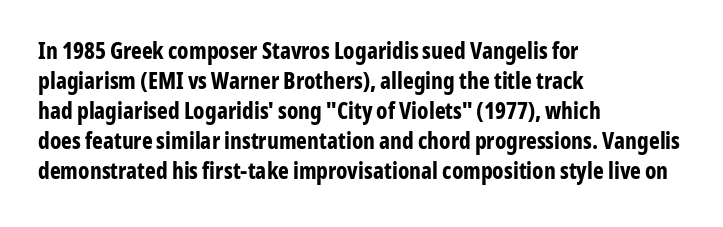
{"italic": "no", "bold": "yes", "underline": "no", "align": "left", "line_spacing": "normal", "line_spacing_ratio": 1.3, "letter_spacing": "normal", "letter_spacing_em": 0.0, "glyph_px": 23}
